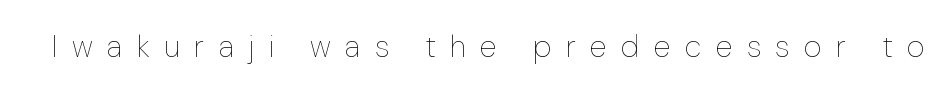
{"italic": "no", "bold": "no", "weight": "thin", "width": "normal", "stroke_contrast": "low", "x_height": "medium", "monospaced": "no", "underline": "no", "letter_spacing": "wide", "letter_spacing_em": 0.47, "glyph_px": 31}
